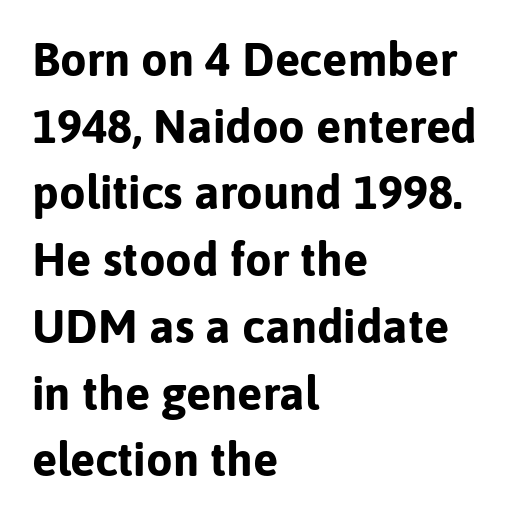
Q: Is the text bold? A: Yes.
Q: Is the text italic (slanted)? A: No, it is upright.
Q: Is the typeface a serif or a sans-serif typeface? A: Sans-serif.
Q: Is the text underlined? A: No.
Q: How is the paragraph aligned? A: Left-aligned.
Q: Is the spacing between letters normal or unusually wide? A: Normal.
Q: Is the spacing between lines tight, normal or loose? A: Normal.
Q: Width (condensed, normal, or wide)? A: Normal.
Q: Stroke contrast? A: Low.
Q: x-height? A: Medium.
Q: Monospaced? A: No.
